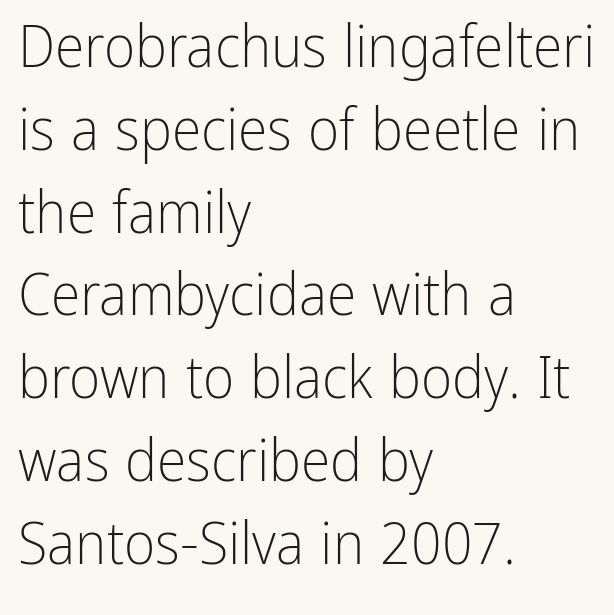
Character widths vary here, with narrow letters taking less room than wide ones. No word sits above an underline. Is this a heavy cut? Hardly; it is regular or lighter. This sample uses plain, unmodified letter spacing. The lines sit at an ordinary, default distance from one another. Does the copy run flush right? No — it runs flush left.
